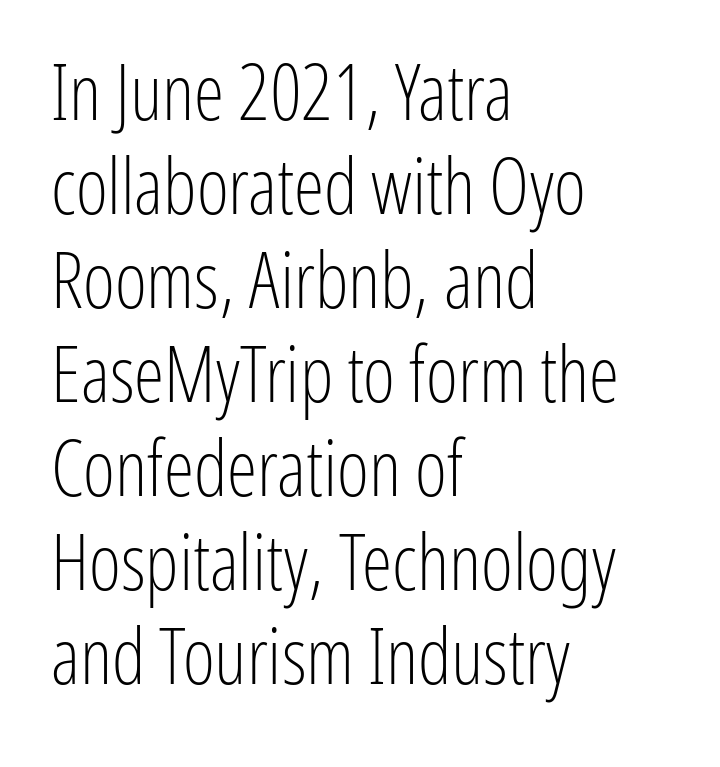
Q: Is the text bold? A: No.
Q: Is the text italic (slanted)? A: No, it is upright.
Q: Is the typeface a serif or a sans-serif typeface? A: Sans-serif.
Q: Is the text underlined? A: No.
Q: How is the paragraph aligned? A: Left-aligned.
Q: Is the spacing between letters normal or unusually wide? A: Normal.
Q: Width (condensed, normal, or wide)? A: Condensed.
Q: Stroke contrast? A: Low.
Q: x-height? A: Medium.
Q: Monospaced? A: No.
